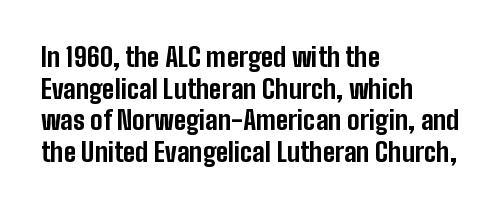
The image shows 26 px bold type, upright; set left-aligned, line spacing 1.22x, normal letter spacing, not underlined.
